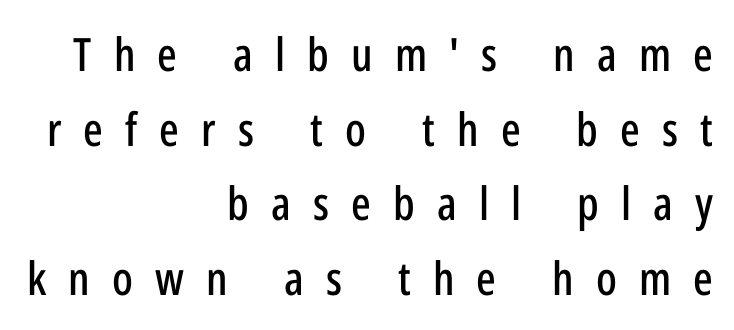
The text was rendered using a sans face with plain stroke endings. Rendered with straight, roman letterforms. Quick note: underline off. If you measured baseline to baseline, you'd find a middling distance.
